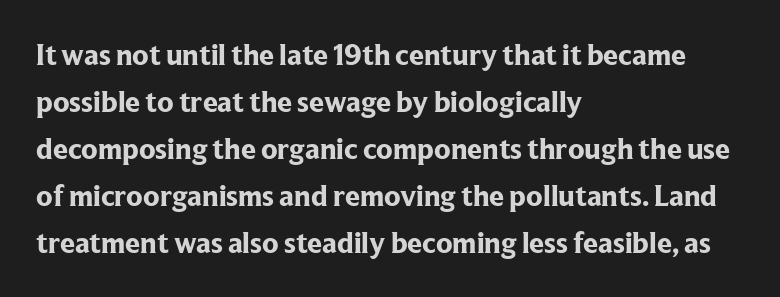
{"serif": "yes", "italic": "no", "bold": "yes", "weight": "bold", "width": "normal", "stroke_contrast": "low", "x_height": "medium", "monospaced": "no", "underline": "no", "align": "left", "line_spacing": "normal", "line_spacing_ratio": 1.57, "letter_spacing": "normal", "letter_spacing_em": 0.0, "glyph_px": 30}
